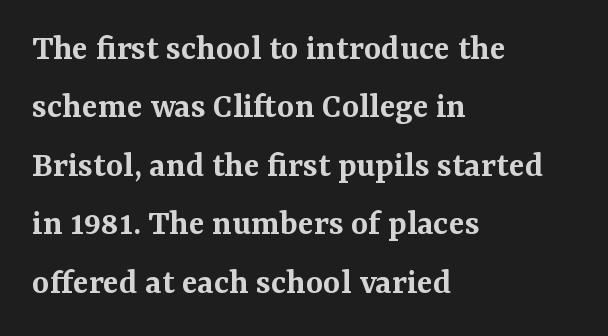
The image shows 37 px semibold serif type, upright; set left-aligned, normal line spacing (1.58x), normal letter spacing, not underlined; medium stroke contrast and a medium x-height.
